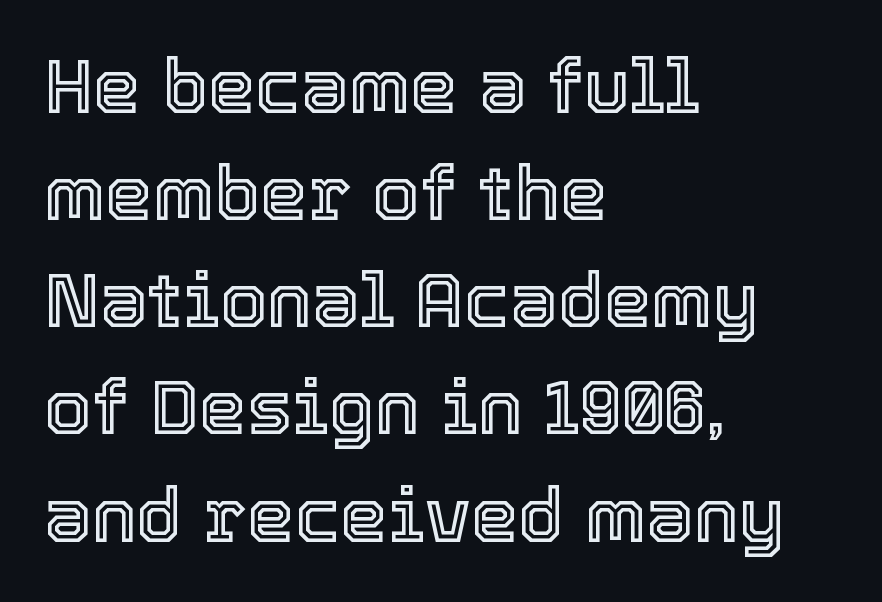
The image shows 76 px text type, upright; set left-aligned, normal line spacing (1.41x), normal letter spacing, not underlined; a medium x-height.
